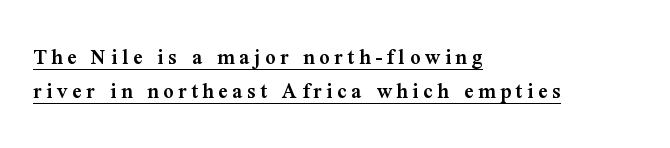
The image shows 23 px text type, upright; set left-aligned, normal line spacing (1.47x), unusually wide letter spacing (+0.2 em), underlined.
